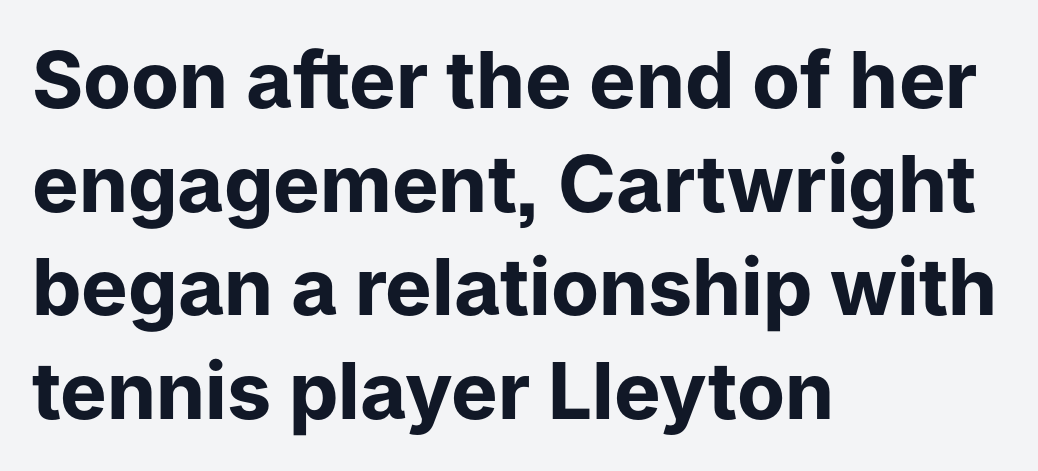
The rendering anchors every line to the left-hand side. No feet cap the strokes, marking this as sans-serif type. The passage shown is typed in a proportional face where columns would drift. Horizontal bands of white between lines are of average thickness.
